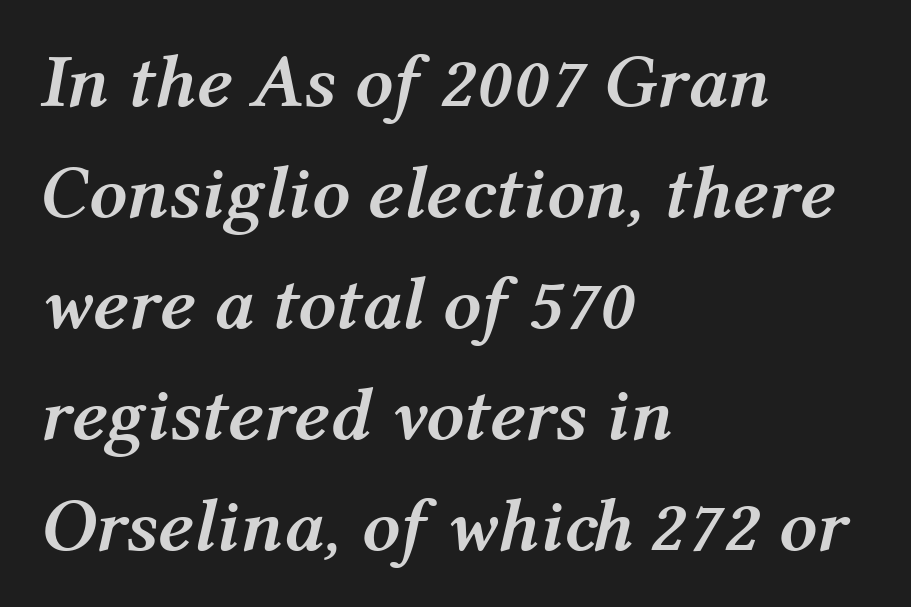
The passage shown stacks its lines at a standard gap. The lines in this sample share a left origin and differ only in where they stop. Heavy-handed strokes throughout: this text is bold. Look at the tracking — it's just the regular setting, nothing added. Here the designer chose a conventional face with non-uniform glyph widths.
